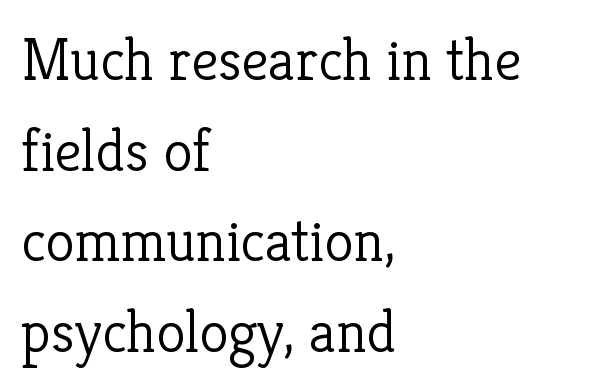
The image shows 60 px light serif type, upright; set left-aligned, normal line spacing (1.51x), normal letter spacing, not underlined; low stroke contrast and a medium x-height.
